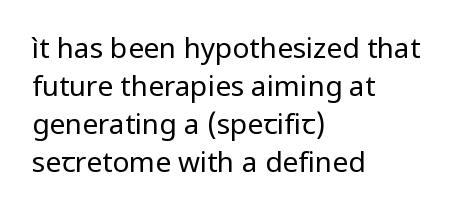
Q: Is the text bold? A: No.
Q: Is the text italic (slanted)? A: No, it is upright.
Q: Is the typeface a serif or a sans-serif typeface? A: Sans-serif.
Q: Is the text underlined? A: No.
Q: How is the paragraph aligned? A: Left-aligned.
Q: Is the spacing between letters normal or unusually wide? A: Normal.
Q: Is the spacing between lines tight, normal or loose? A: Normal.
Q: Width (condensed, normal, or wide)? A: Normal.
Q: Stroke contrast? A: Low.
Q: x-height? A: Medium.
Q: Monospaced? A: No.
